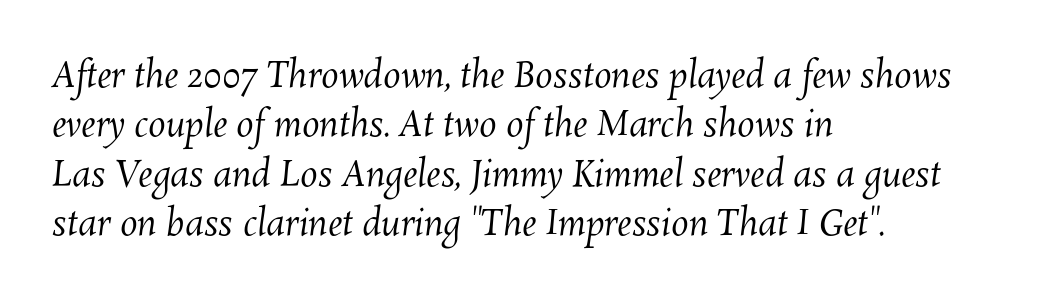
{"bold": "no", "weight": "regular", "width": "normal", "stroke_contrast": "medium", "x_height": "medium", "monospaced": "no", "underline": "no", "align": "left", "line_spacing": "normal", "line_spacing_ratio": 1.41, "letter_spacing": "normal", "letter_spacing_em": 0.0, "glyph_px": 35}
